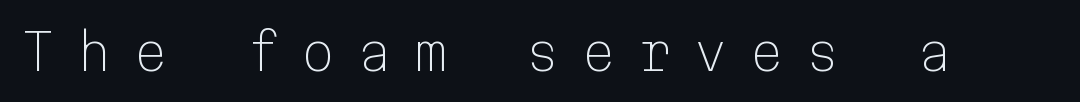
Q: Is the text bold? A: No.
Q: Is the text italic (slanted)? A: No, it is upright.
Q: Is the typeface a serif or a sans-serif typeface? A: Sans-serif.
Q: Is the text underlined? A: No.
Q: Is the spacing between letters normal or unusually wide? A: Unusually wide.
Q: Width (condensed, normal, or wide)? A: Normal.
Q: Stroke contrast? A: Low.
Q: x-height? A: Medium.
Q: Monospaced? A: Yes.
